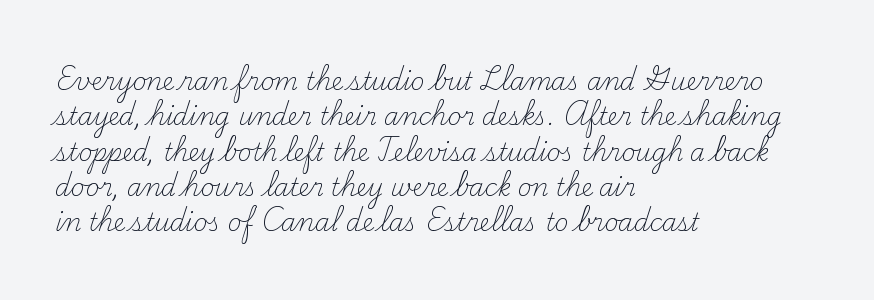
Tracking value appears to be zero — textbook default spacing. Leftover space on each line is placed entirely after the last word. This is not heavy type; no bold has been used.
